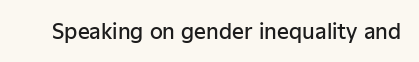
The image shows 21 px text type, upright; set normal letter spacing, not underlined.
